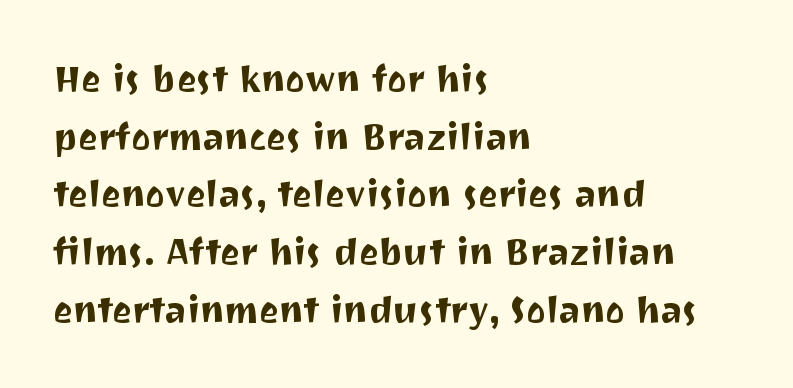
Varying glyph widths throughout — classic text-font behaviour. Posture: vertical. Regarding leading, the lines here are spaced in the standard way. Casual observation: everything's shoved over to the left. To sum up the face: it is a sans, with no serifs.
